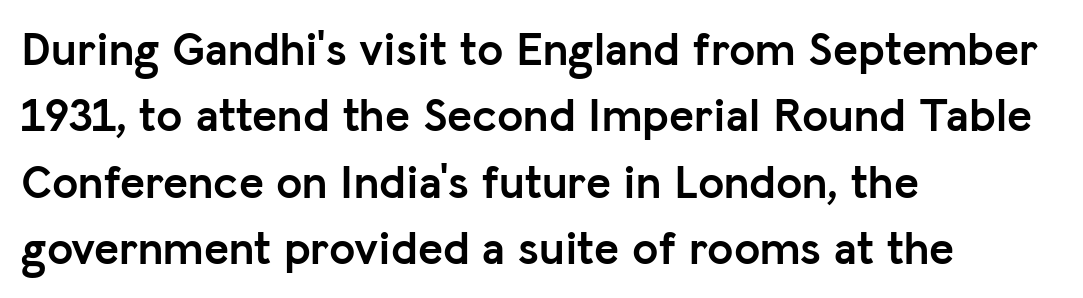
Q: Is the text bold? A: Yes.
Q: Is the text italic (slanted)? A: No, it is upright.
Q: Is the typeface a serif or a sans-serif typeface? A: Sans-serif.
Q: Is the text underlined? A: No.
Q: How is the paragraph aligned? A: Left-aligned.
Q: Is the spacing between letters normal or unusually wide? A: Normal.
Q: Is the spacing between lines tight, normal or loose? A: Normal.
Q: Width (condensed, normal, or wide)? A: Normal.
Q: Stroke contrast? A: Low.
Q: x-height? A: Medium.
Q: Monospaced? A: No.
